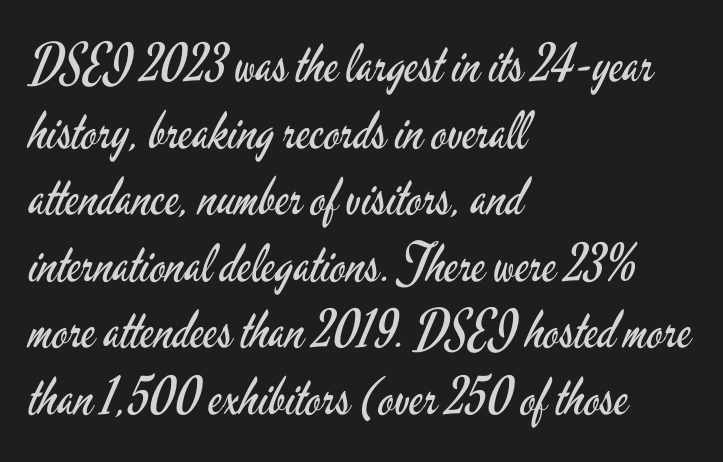
The image shows 52 px regular-weight, condensed sans-serif type; set left-aligned, normal line spacing (1.28x), normal letter spacing, not underlined; low stroke contrast and a small x-height.
